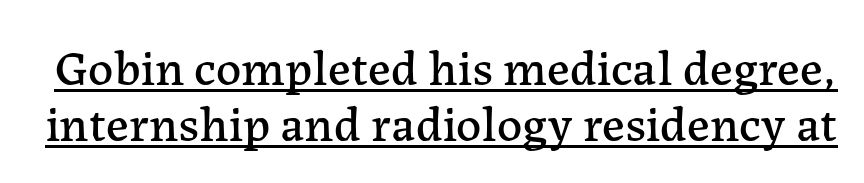
The image shows 50 px serif type, upright; set tight line spacing (1.12x), normal letter spacing, underlined; low stroke contrast and a medium x-height.
